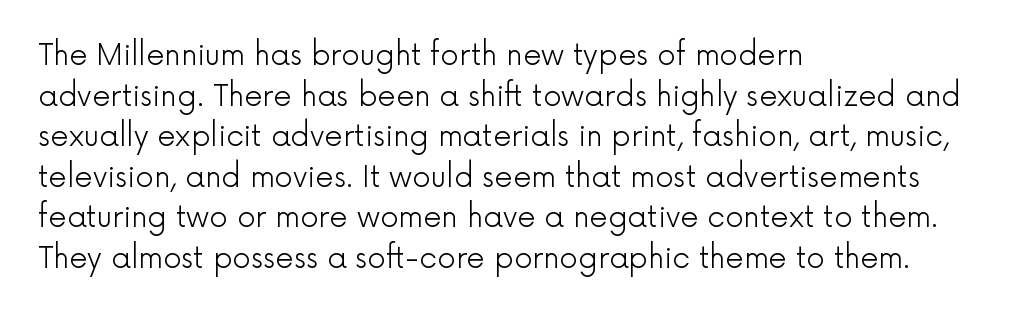
The image shows 29 px light sans-serif type, upright; set left-aligned, normal line spacing (1.4x), normal letter spacing, not underlined; a medium x-height.
